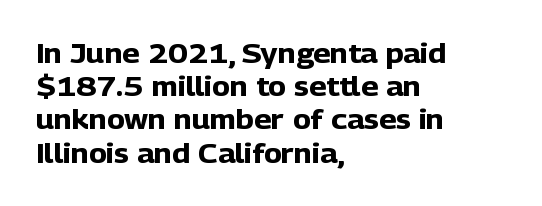
The image shows 27 px bold type, upright; set left-aligned, line spacing 1.23x, normal letter spacing, not underlined.
